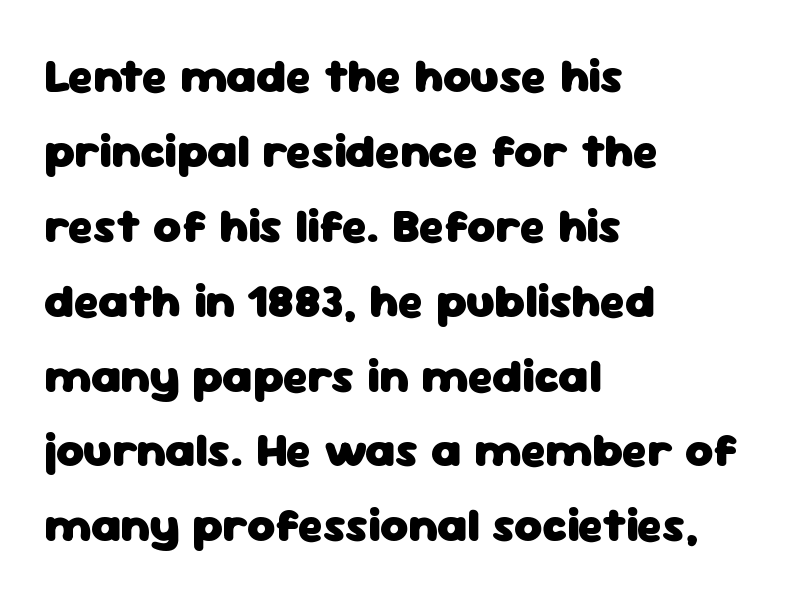
The image shows 48 px heavy sans-serif type, upright; set left-aligned, normal line spacing (1.56x), normal letter spacing, not underlined; low stroke contrast and a medium x-height.
